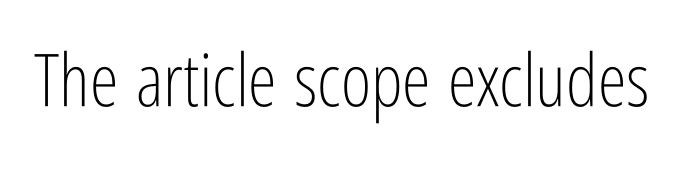
Q: Is the text bold? A: No.
Q: Is the text italic (slanted)? A: No, it is upright.
Q: Is the typeface a serif or a sans-serif typeface? A: Sans-serif.
Q: Is the text underlined? A: No.
Q: Is the spacing between letters normal or unusually wide? A: Normal.
Q: Width (condensed, normal, or wide)? A: Condensed.
Q: Stroke contrast? A: Low.
Q: x-height? A: Medium.
Q: Monospaced? A: No.
